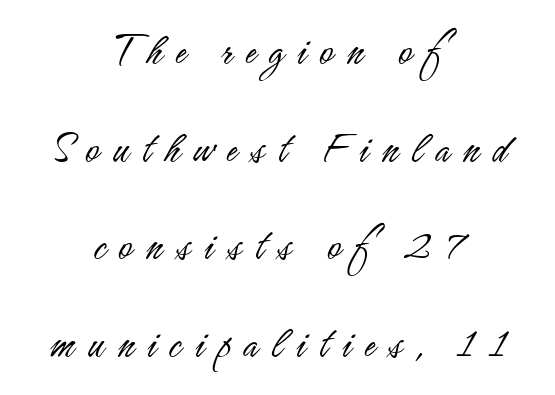
{"serif": "no", "bold": "no", "weight": "light", "width": "condensed", "stroke_contrast": "low", "x_height": "small", "monospaced": "no", "underline": "no", "align": "center", "line_spacing": "loose", "line_spacing_ratio": 2.12, "letter_spacing": "wide", "letter_spacing_em": 0.29, "glyph_px": 46}
